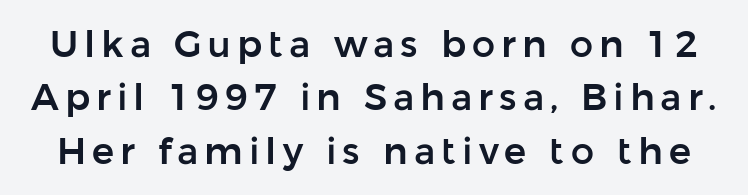
Q: Is the text italic (slanted)? A: No, it is upright.
Q: Is the typeface a serif or a sans-serif typeface? A: Sans-serif.
Q: Is the text underlined? A: No.
Q: Is the spacing between lines tight, normal or loose? A: Normal.
Q: Width (condensed, normal, or wide)? A: Normal.
Q: Stroke contrast? A: Low.
Q: x-height? A: Medium.
Q: Monospaced? A: No.
